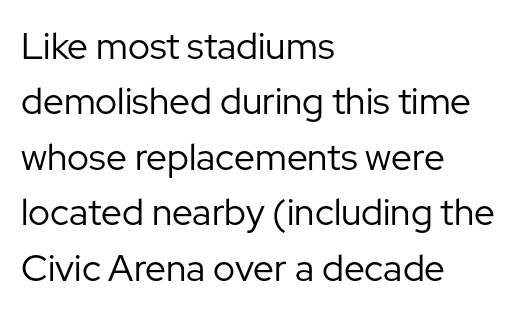
Q: Is the text bold? A: No.
Q: Is the text italic (slanted)? A: No, it is upright.
Q: Is the typeface a serif or a sans-serif typeface? A: Sans-serif.
Q: Is the text underlined? A: No.
Q: How is the paragraph aligned? A: Left-aligned.
Q: Is the spacing between letters normal or unusually wide? A: Normal.
Q: Is the spacing between lines tight, normal or loose? A: Normal.
Q: Width (condensed, normal, or wide)? A: Normal.
Q: Stroke contrast? A: Low.
Q: x-height? A: Medium.
Q: Monospaced? A: No.
